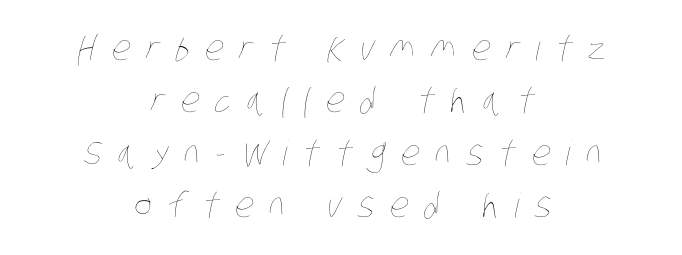
The image shows 34 px thin, condensed type; set centered, normal line spacing (1.54x), unusually wide letter spacing (+0.46 em), not underlined; low stroke contrast and a large x-height.
